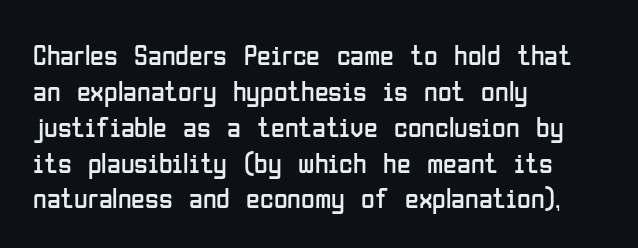
Upright lettering throughout. The face used here is proportionally spaced, like ordinary book or web type. If you drew a ruler down the left edge, every line would touch it. No feet cap the strokes, marking this as sans-serif type. The face looks like a standard text weight, possibly lighter. Normally led — the rows are evenly, conventionally spaced.
